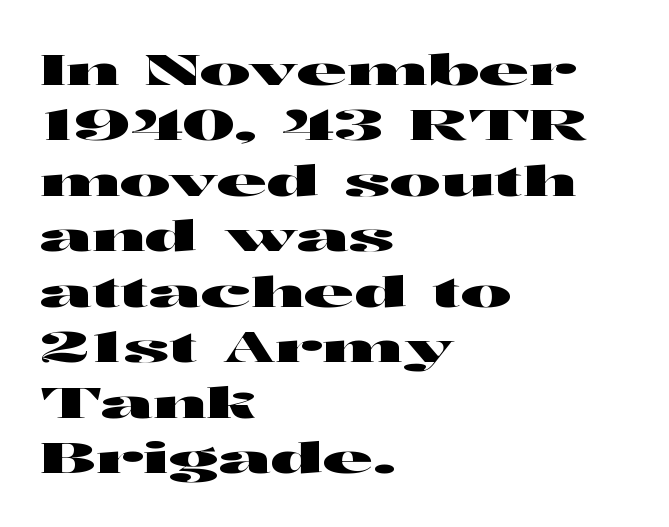
{"serif": "no", "italic": "no", "width": "wide", "stroke_contrast": "high", "x_height": "medium", "monospaced": "no", "underline": "no", "align": "left", "line_spacing": "normal", "line_spacing_ratio": 1.29, "letter_spacing": "normal", "letter_spacing_em": 0.0, "glyph_px": 43}
